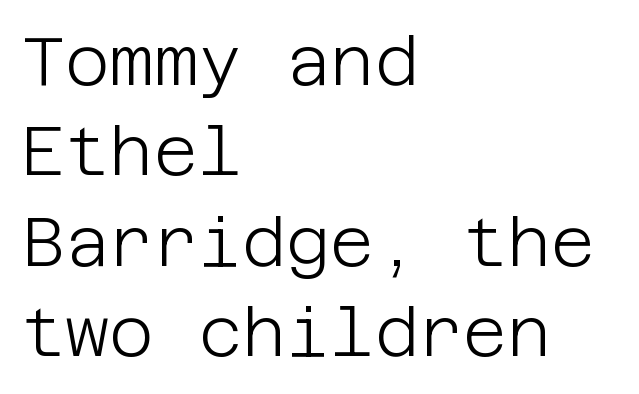
The image shows 68 px light sans-serif type, upright; set left-aligned, normal line spacing (1.33x), normal letter spacing, not underlined; low stroke contrast and a large x-height.
